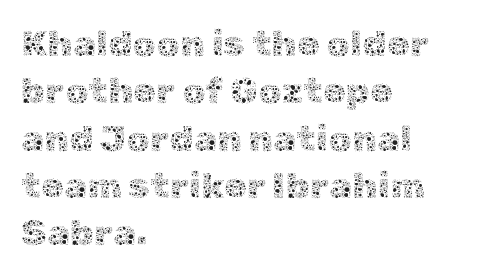
Q: Is the text bold? A: No.
Q: Is the text italic (slanted)? A: No, it is upright.
Q: Is the text underlined? A: No.
Q: How is the paragraph aligned? A: Left-aligned.
Q: Is the spacing between letters normal or unusually wide? A: Normal.
Q: Is the spacing between lines tight, normal or loose? A: Normal.
Q: Width (condensed, normal, or wide)? A: Normal.
Q: x-height? A: Medium.
Q: Monospaced? A: No.
